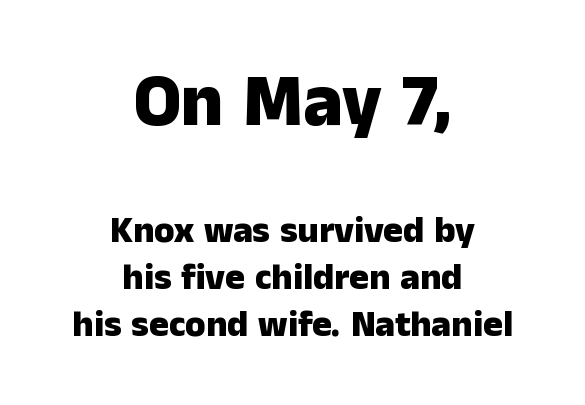
The characters look thick and weighty, a clear bold. Check under the words: just untouched page. When letters stand straight like this, we call the style roman or upright. Proportional: the letters do not fall into vertical columns. Honestly, the row spacing looks completely unremarkable. The face used here appears at its bigger size in the upper chunk.
